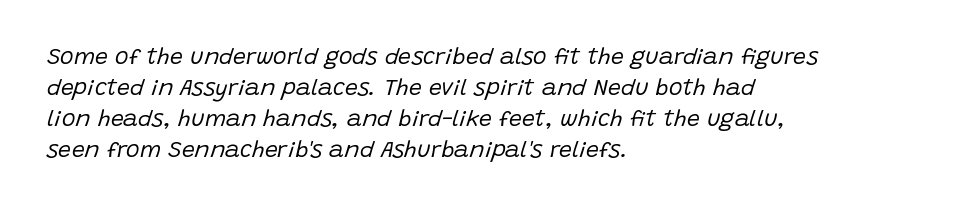
This is oblique type, the kind used for emphasis or titles. The face used here is rendered with its standard letterfit. The baseline area is clear. Typeset ragged right — the left edge is the straight one. Heaviness? Minimal to ordinary, like unemphasized prose. This block has exactly the height ordinary leading produces.
